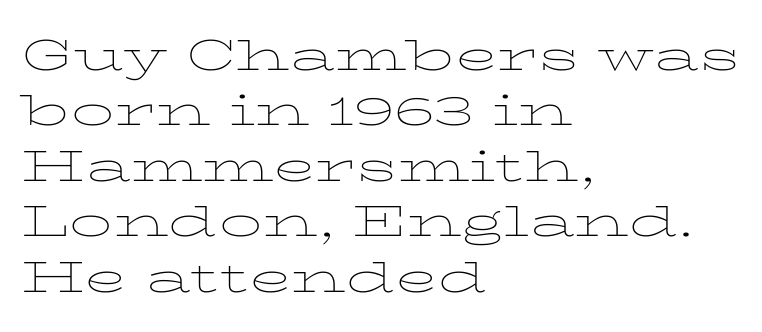
The image shows 43 px thin, wide serif type, upright; set left-aligned, normal line spacing (1.29x), normal letter spacing, not underlined; low stroke contrast and a medium x-height.
